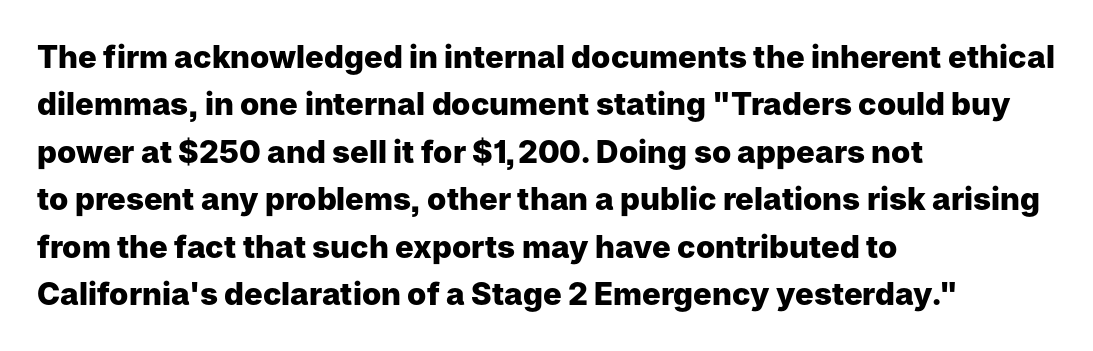
The image shows 31 px heavy sans-serif type, upright; set left-aligned, normal line spacing (1.53x), normal letter spacing, not underlined; low stroke contrast and a medium x-height.
